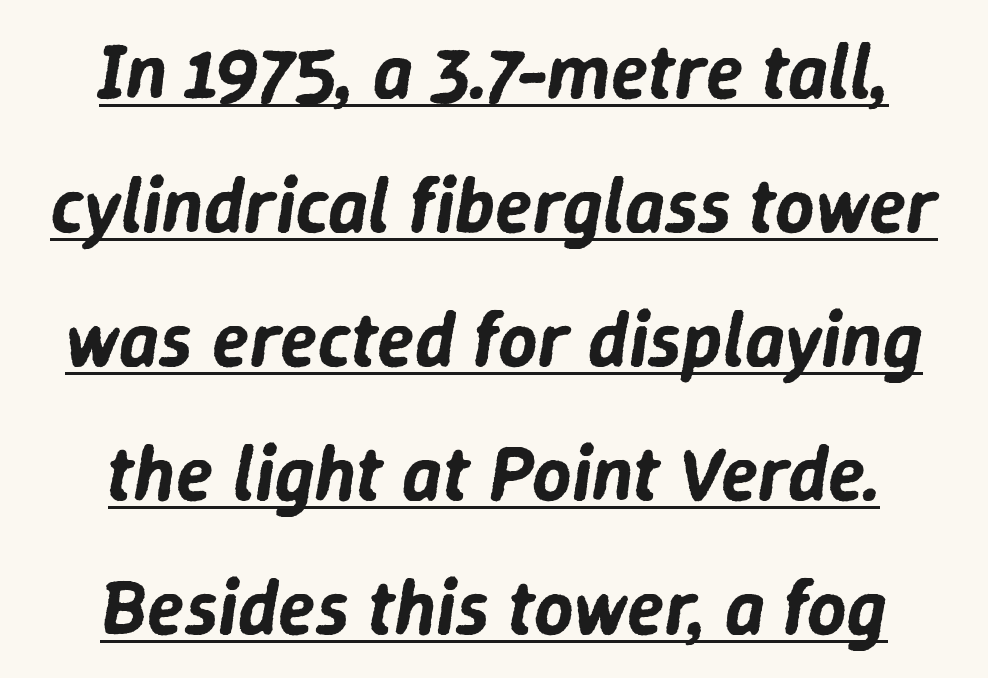
{"italic": "yes", "lean": "right", "slant_degrees": 9, "width": "normal", "stroke_contrast": "low", "x_height": "medium", "monospaced": "no", "underline": "yes", "align": "center", "line_spacing_ratio": 1.74, "letter_spacing": "normal", "letter_spacing_em": 0.0, "glyph_px": 77}
